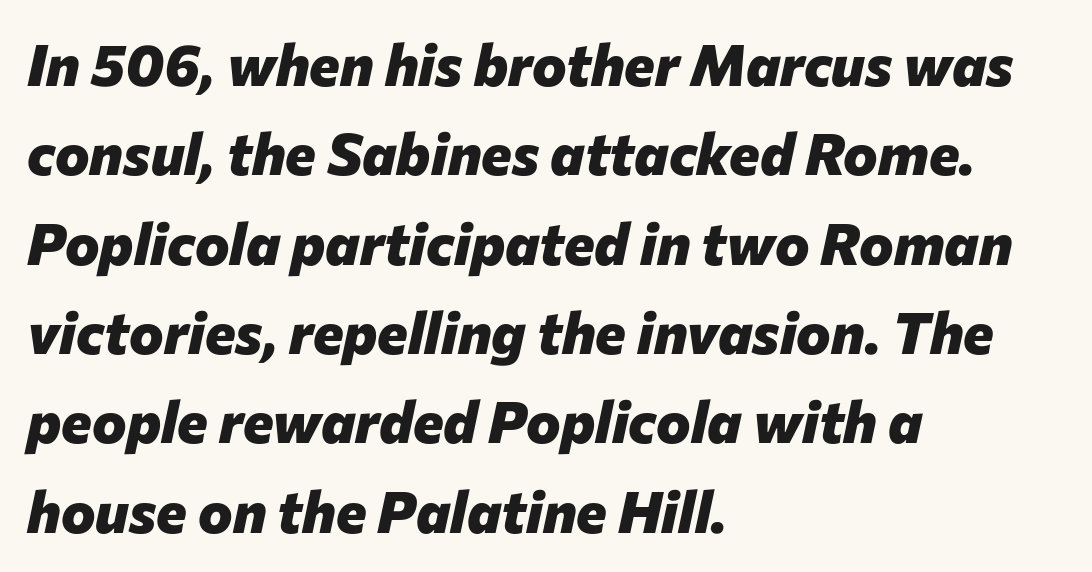
The baseline area is clear. Characters are canted at an angle relative to the baseline's perpendicular. A full-strength bold gives these letters their thick strokes. Typeset ragged right — the left edge is the straight one. The gaps between neighbouring characters are ordinary and unremarkable.
